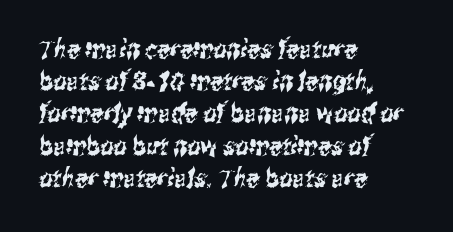
{"underline": "no", "align": "left", "line_spacing_ratio": 1.24, "letter_spacing": "normal", "letter_spacing_em": 0.0, "glyph_px": 26}
